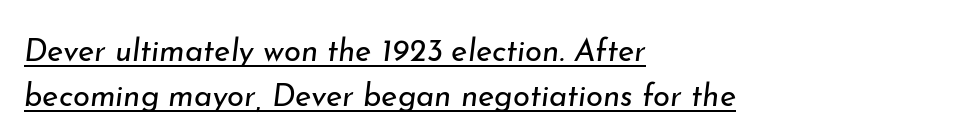
The strokes are not fattened; the text isn't bold. A typesetter would call this zero additional tracking. Descenders here cross a horizontal rule under the line. You could not count columns in this text — the font is proportionally spaced. The lines are quadded left.
